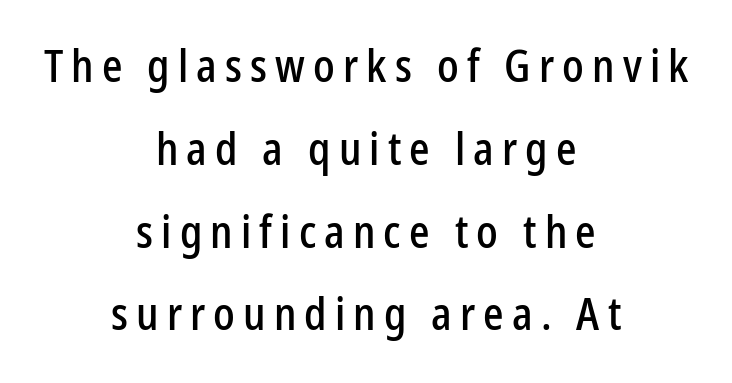
Q: Is the text italic (slanted)? A: No, it is upright.
Q: Is the typeface a serif or a sans-serif typeface? A: Sans-serif.
Q: Is the text underlined? A: No.
Q: How is the paragraph aligned? A: Centered.
Q: Width (condensed, normal, or wide)? A: Condensed.
Q: Stroke contrast? A: Low.
Q: x-height? A: Medium.
Q: Monospaced? A: No.
